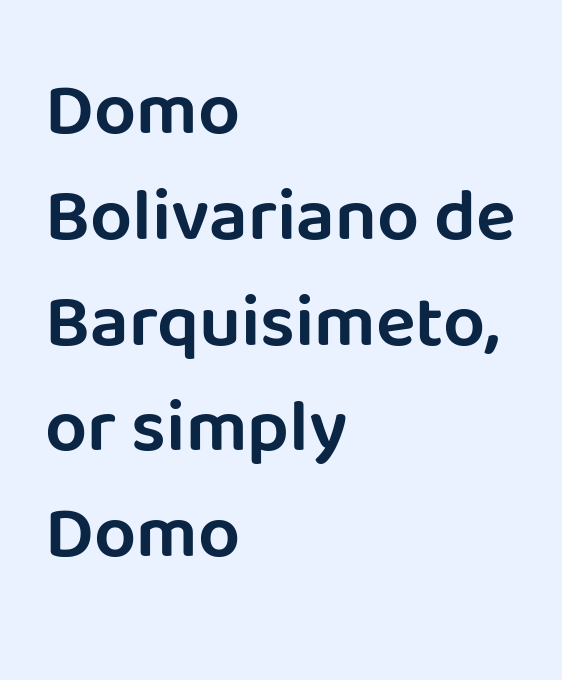
{"serif": "no", "italic": "no", "width": "normal", "stroke_contrast": "low", "x_height": "large", "monospaced": "no", "underline": "no", "align": "left", "line_spacing": "normal", "line_spacing_ratio": 1.43, "letter_spacing": "normal", "letter_spacing_em": 0.0, "glyph_px": 74}
